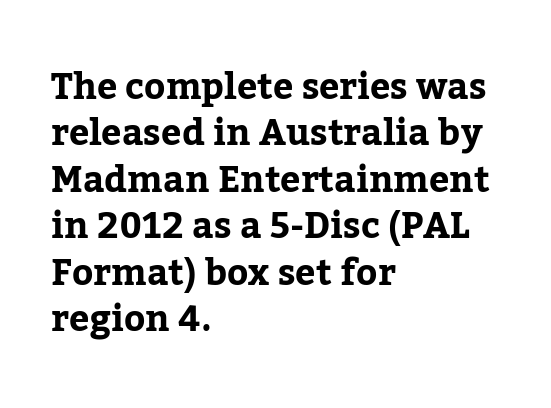
The image shows 36 px bold serif type, upright; set left-aligned, normal line spacing (1.29x), normal letter spacing, not underlined; low stroke contrast and a medium x-height.
